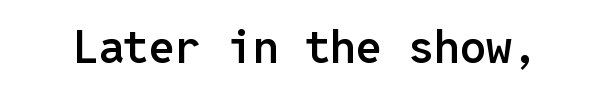
Type style note: lacks serifs. I'd describe the lettering as semibold — firm but not a full bold. Characters remain perfectly vertical along every line. Here the glyphs are tracked normally, forming tight word shapes. Descender tails drop into unmarked territory.
